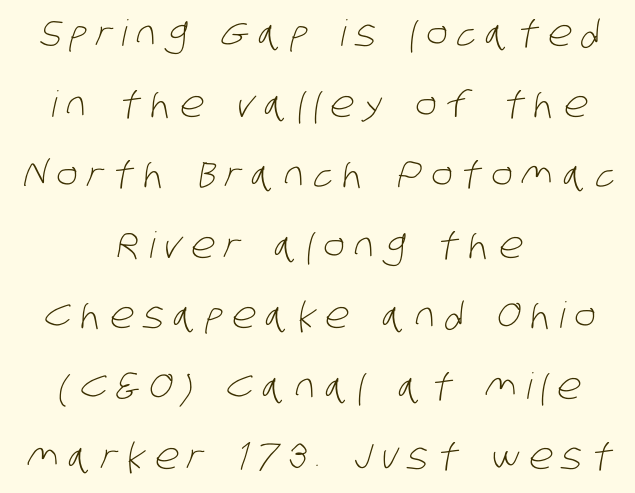
{"serif": "no", "bold": "no", "weight": "light", "width": "condensed", "stroke_contrast": "low", "x_height": "large", "monospaced": "no", "underline": "no", "align": "center", "line_spacing": "loose", "line_spacing_ratio": 1.96, "letter_spacing": "wide", "letter_spacing_em": 0.26, "glyph_px": 36}
